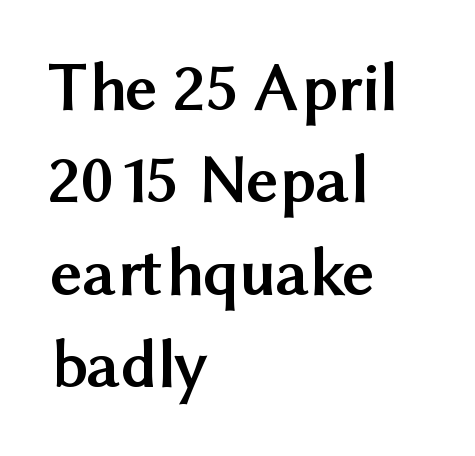
A typesetter would label this face a sans. These lines sit exactly where default settings would place them. Is there any slant? The stems are plumb. The lines are quadded left. Does extra space separate the letters? No, they use regular spacing. The letters advance in unequal steps, a hallmark of proportional type.
